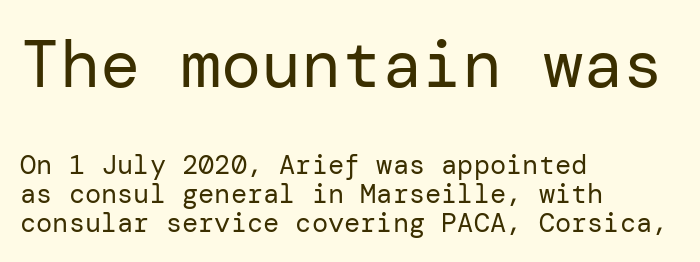
{"serif": "no", "italic": "no", "bold": "no", "weight": "regular", "width": "normal", "stroke_contrast": "low", "x_height": "medium", "underline": "no", "align": "left", "line_spacing": "tight", "line_spacing_ratio": 1.09, "letter_spacing": "normal", "letter_spacing_em": 0.0, "larger_block": "first", "size_ratio": 2.48, "glyph_px": 67}
